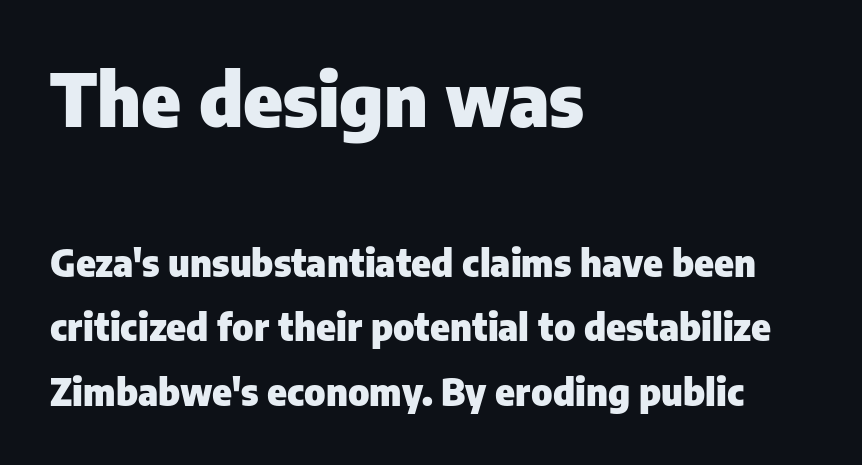
Heavy, bold letterforms. There is no visible air inserted between adjacent glyphs. The strip under each line holds only bare page. Character widths vary here, with narrow letters taking less room than wide ones.
